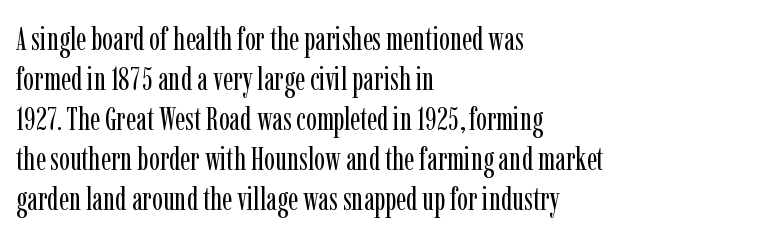
Q: Is the text bold? A: No.
Q: Is the text italic (slanted)? A: No, it is upright.
Q: Is the typeface a serif or a sans-serif typeface? A: Serif.
Q: Is the text underlined? A: No.
Q: How is the paragraph aligned? A: Left-aligned.
Q: Is the spacing between letters normal or unusually wide? A: Normal.
Q: Is the spacing between lines tight, normal or loose? A: Normal.
Q: Width (condensed, normal, or wide)? A: Condensed.
Q: Stroke contrast? A: Low.
Q: x-height? A: Medium.
Q: Monospaced? A: No.
